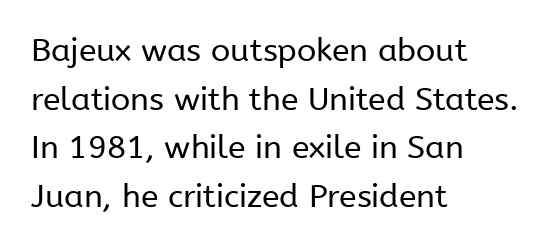
Grotesque or geometric, the face here clearly has no serifs. This is the regular roman posture of the typeface. Tracking value appears to be zero — textbook default spacing. The block of text has a typical density, with ordinary space between rows. The rendering uses natural spacing where letterforms have individual widths. Has an underline been added? It has not.
